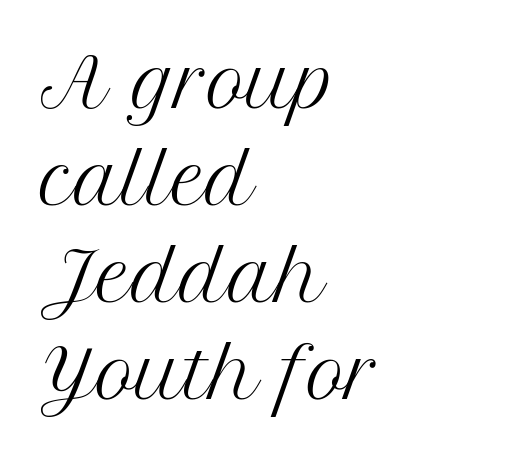
Q: Is the text bold? A: No.
Q: Is the text italic (slanted)? A: Yes.
Q: Is the text underlined? A: No.
Q: How is the paragraph aligned? A: Left-aligned.
Q: Is the spacing between letters normal or unusually wide? A: Normal.
Q: Is the spacing between lines tight, normal or loose? A: Normal.
Q: Width (condensed, normal, or wide)? A: Normal.
Q: Stroke contrast? A: Medium.
Q: x-height? A: Medium.
Q: Monospaced? A: No.
